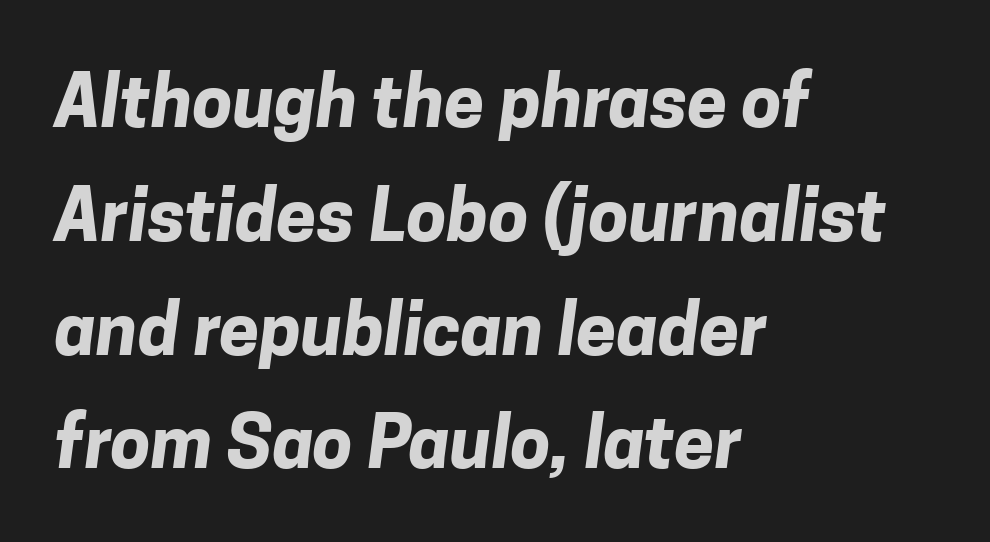
Q: Is the text bold? A: Yes.
Q: Is the typeface a serif or a sans-serif typeface? A: Sans-serif.
Q: Is the text underlined? A: No.
Q: How is the paragraph aligned? A: Left-aligned.
Q: Is the spacing between letters normal or unusually wide? A: Normal.
Q: Is the spacing between lines tight, normal or loose? A: Normal.
Q: Width (condensed, normal, or wide)? A: Normal.
Q: Stroke contrast? A: Low.
Q: x-height? A: Medium.
Q: Monospaced? A: No.
